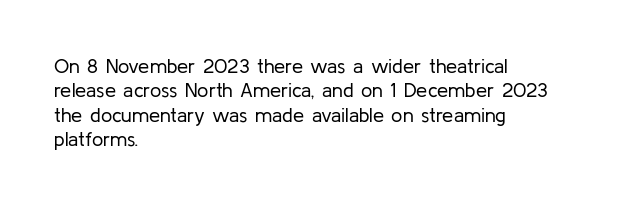
These lines keep a tight, regular rhythm from letter to letter. In CSS terms this would be text-align: left. Weight: in the light-to-regular range. This is roman type, the default non-slanted kind. Decoration check: the copy has no underline.
